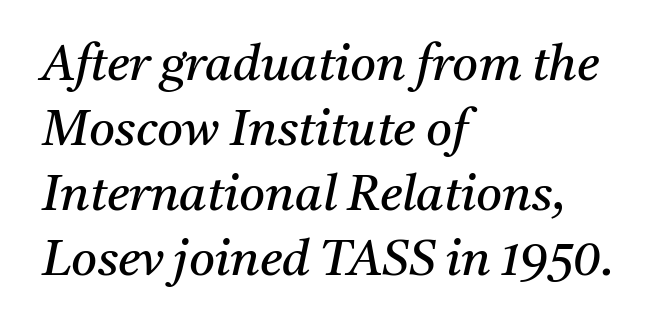
The image shows 50 px regular-weight serif type, italic (leaning right); set left-aligned, normal line spacing (1.3x), normal letter spacing, not underlined; medium stroke contrast and a medium x-height.
